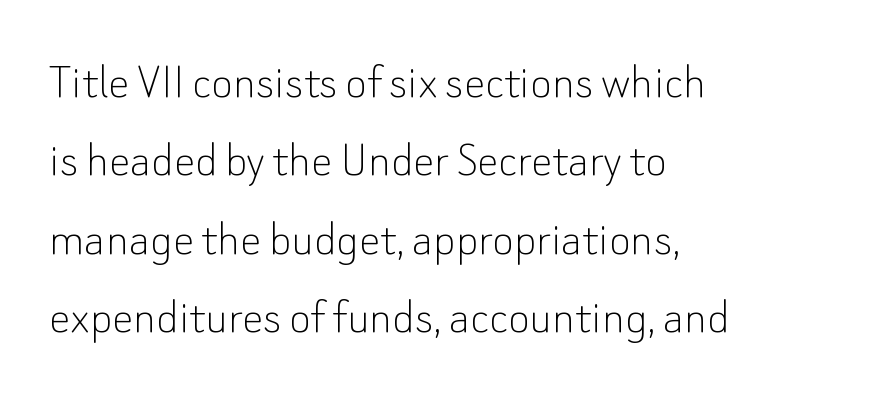
Q: Is the text bold? A: No.
Q: Is the text italic (slanted)? A: No, it is upright.
Q: Is the typeface a serif or a sans-serif typeface? A: Sans-serif.
Q: Is the text underlined? A: No.
Q: How is the paragraph aligned? A: Left-aligned.
Q: Is the spacing between letters normal or unusually wide? A: Normal.
Q: Is the spacing between lines tight, normal or loose? A: Normal.
Q: Width (condensed, normal, or wide)? A: Normal.
Q: Stroke contrast? A: Low.
Q: x-height? A: Small.
Q: Monospaced? A: No.
